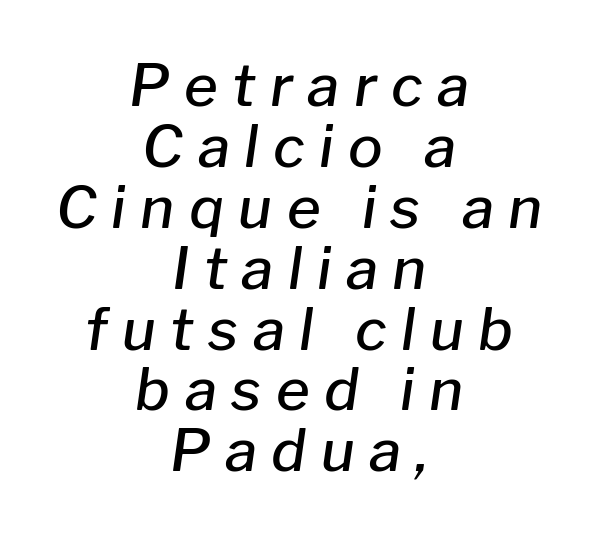
The image shows 58 px semibold type, italic (leaning right); set centered, tight line spacing (1.05x), unusually wide letter spacing (+0.25 em), not underlined; low stroke contrast and a medium x-height.
